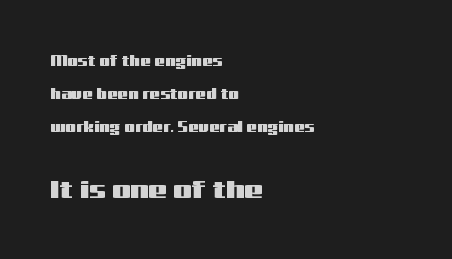
The image shows 26 px text type, upright; set left-aligned, loose line spacing (2.2x), normal letter spacing, not underlined; the second (bottom) block is 1.73x larger.
